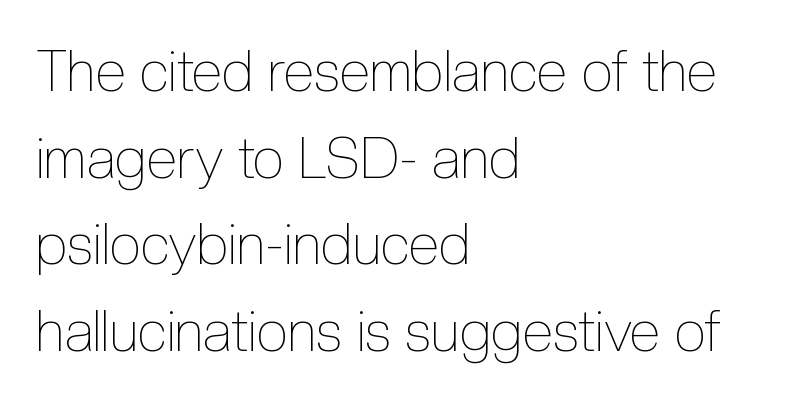
The image shows 57 px thin, condensed type, upright; set left-aligned, normal line spacing (1.52x), normal letter spacing, not underlined; a medium x-height.
